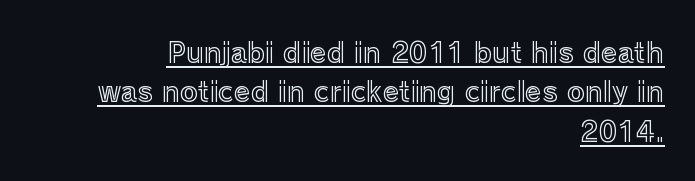
{"italic": "no", "underline": "yes", "align": "right", "line_spacing": "normal", "line_spacing_ratio": 1.46, "letter_spacing": "normal", "letter_spacing_em": 0.0, "glyph_px": 27}
